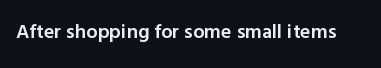
{"italic": "no", "bold": "semi", "underline": "no", "letter_spacing": "normal", "letter_spacing_em": 0.0, "glyph_px": 20}
